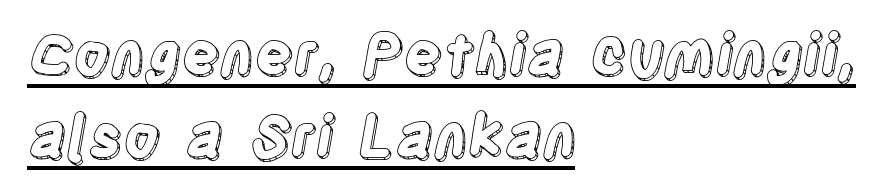
{"width": "condensed", "x_height": "large", "monospaced": "no", "underline": "yes", "align": "left", "line_spacing": "normal", "line_spacing_ratio": 1.43, "letter_spacing": "normal", "letter_spacing_em": 0.0, "glyph_px": 57}
